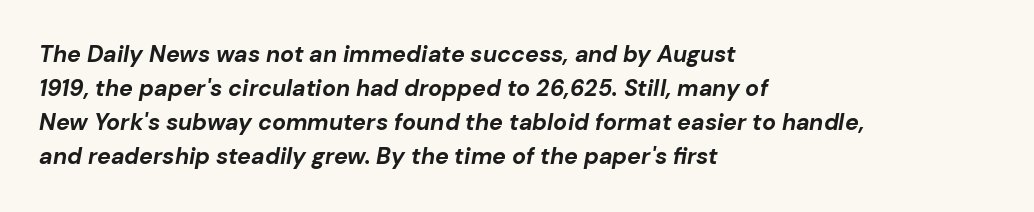
The image shows 23 px bold type, italic (leaning right); set left-aligned, normal line spacing (1.48x), normal letter spacing, not underlined.
